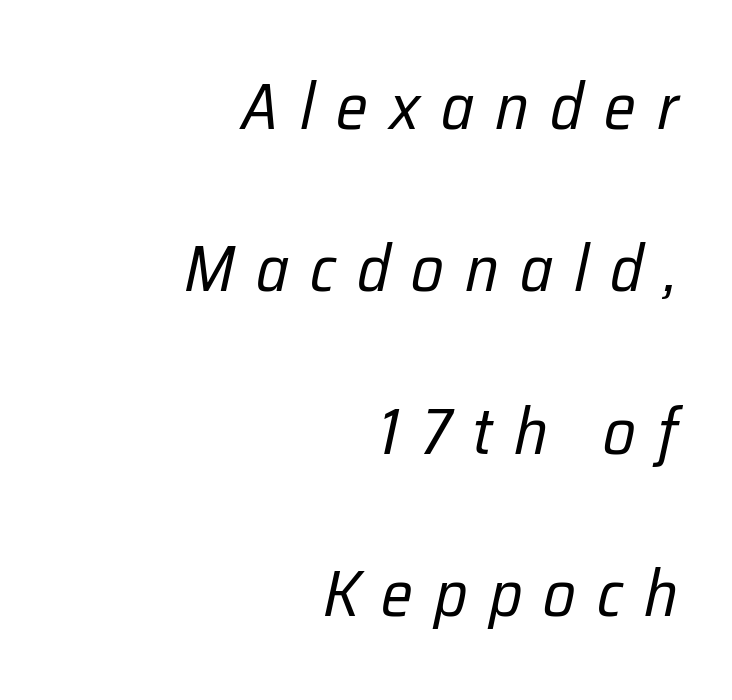
Q: Is the text bold? A: No.
Q: Is the text italic (slanted)? A: Yes, it leans right by about 12 degrees.
Q: Is the text underlined? A: No.
Q: How is the paragraph aligned? A: Right-aligned.
Q: Is the spacing between letters normal or unusually wide? A: Unusually wide.
Q: Is the spacing between lines tight, normal or loose? A: Loose.
Q: Width (condensed, normal, or wide)? A: Condensed.
Q: Stroke contrast? A: Low.
Q: x-height? A: Medium.
Q: Monospaced? A: No.
